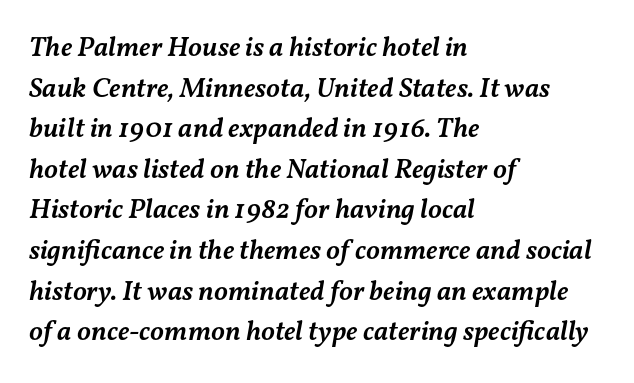
Q: Is the text bold? A: Semi-bold.
Q: Is the text italic (slanted)? A: Yes, it leans right by about 11 degrees.
Q: Is the text underlined? A: No.
Q: How is the paragraph aligned? A: Left-aligned.
Q: Is the spacing between letters normal or unusually wide? A: Normal.
Q: Is the spacing between lines tight, normal or loose? A: Normal.
Q: Width (condensed, normal, or wide)? A: Normal.
Q: Stroke contrast? A: Medium.
Q: x-height? A: Medium.
Q: Monospaced? A: No.
